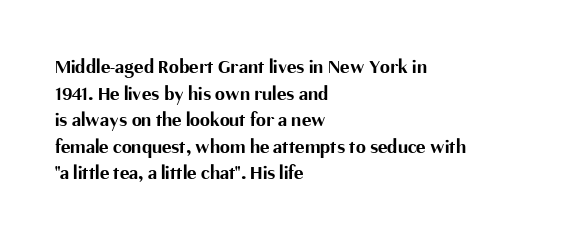
Q: Is the text bold? A: Yes.
Q: Is the text italic (slanted)? A: No, it is upright.
Q: Is the text underlined? A: No.
Q: How is the paragraph aligned? A: Left-aligned.
Q: Is the spacing between letters normal or unusually wide? A: Normal.
Q: Is the spacing between lines tight, normal or loose? A: Normal.
